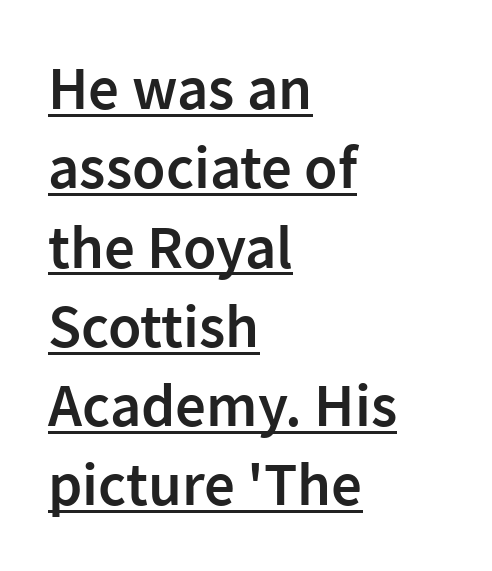
{"serif": "no", "italic": "no", "bold": "semi", "weight": "semibold", "width": "normal", "stroke_contrast": "low", "x_height": "medium", "monospaced": "no", "underline": "yes", "align": "left", "line_spacing": "normal", "line_spacing_ratio": 1.3, "letter_spacing": "normal", "letter_spacing_em": 0.0, "glyph_px": 61}
